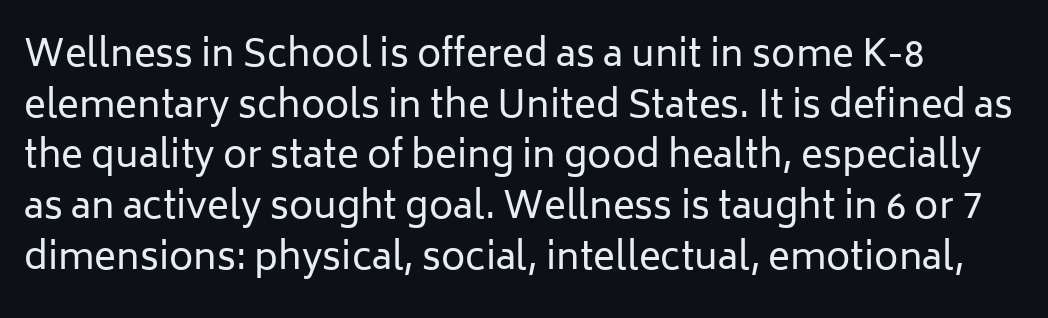
The baseline area is clear. Regarding leading, the lines here are spaced in the standard way. Nope, not italic — everything's standing straight. Proportional: the letters do not fall into vertical columns.
